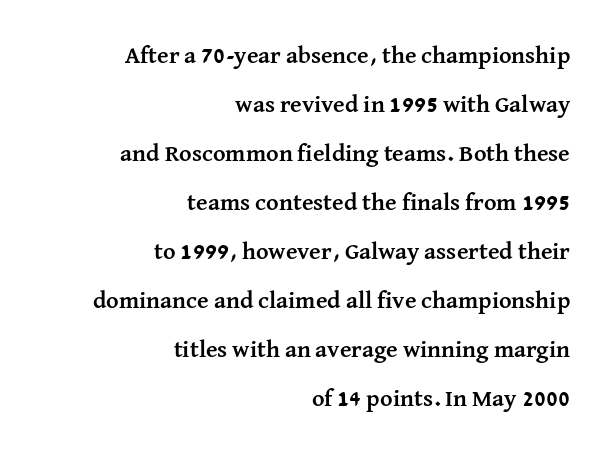
Q: Is the text bold? A: Yes.
Q: Is the text italic (slanted)? A: No, it is upright.
Q: Is the text underlined? A: No.
Q: How is the paragraph aligned? A: Right-aligned.
Q: Is the spacing between letters normal or unusually wide? A: Normal.
Q: Is the spacing between lines tight, normal or loose? A: Loose.
